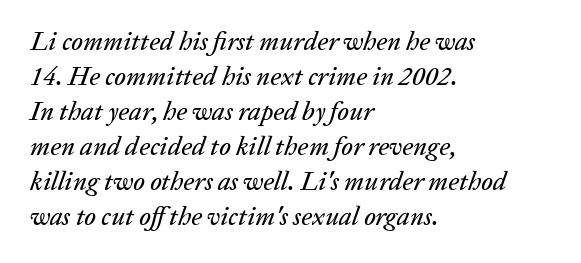
Q: Is the text italic (slanted)? A: Yes, it leans right by about 20 degrees.
Q: Is the text underlined? A: No.
Q: How is the paragraph aligned? A: Left-aligned.
Q: Is the spacing between letters normal or unusually wide? A: Normal.
Q: Is the spacing between lines tight, normal or loose? A: Normal.
